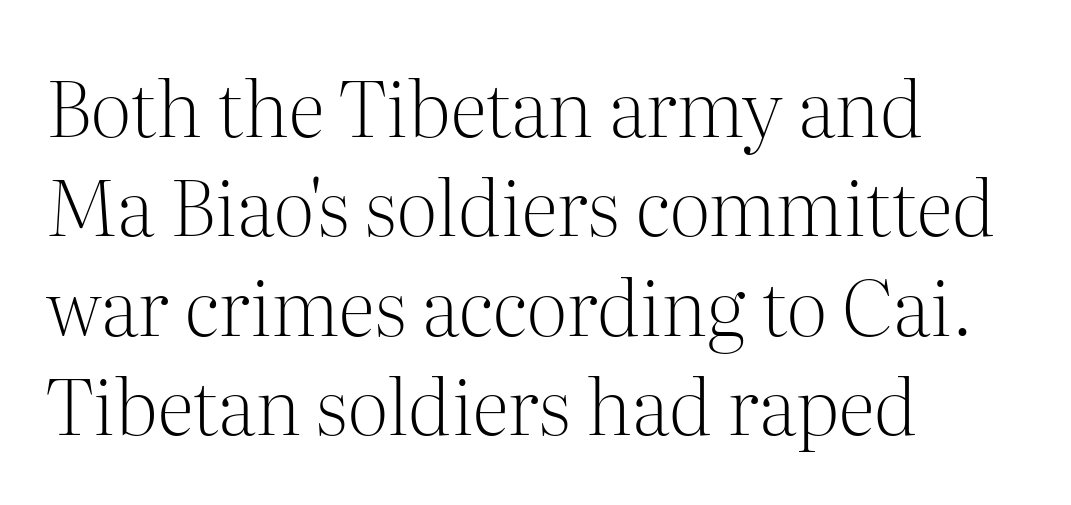
{"serif": "yes", "italic": "no", "bold": "no", "weight": "light", "width": "normal", "stroke_contrast": "medium", "x_height": "medium", "monospaced": "no", "underline": "no", "align": "left", "line_spacing": "normal", "line_spacing_ratio": 1.29, "letter_spacing": "normal", "letter_spacing_em": 0.0, "glyph_px": 77}
